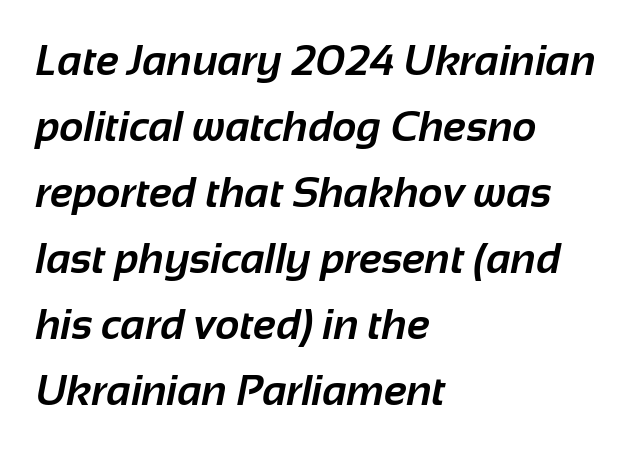
Q: Is the text bold? A: Yes.
Q: Is the typeface a serif or a sans-serif typeface? A: Sans-serif.
Q: Is the text underlined? A: No.
Q: How is the paragraph aligned? A: Left-aligned.
Q: Is the spacing between letters normal or unusually wide? A: Normal.
Q: Is the spacing between lines tight, normal or loose? A: Normal.
Q: Width (condensed, normal, or wide)? A: Normal.
Q: Stroke contrast? A: Low.
Q: x-height? A: Medium.
Q: Monospaced? A: No.
